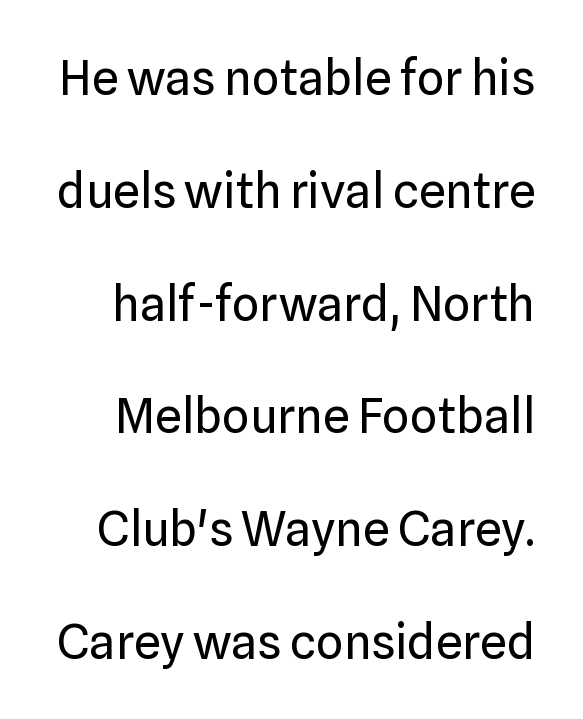
Q: Is the text bold? A: No.
Q: Is the text italic (slanted)? A: No, it is upright.
Q: Is the typeface a serif or a sans-serif typeface? A: Sans-serif.
Q: Is the text underlined? A: No.
Q: Is the spacing between letters normal or unusually wide? A: Normal.
Q: Is the spacing between lines tight, normal or loose? A: Loose.
Q: Width (condensed, normal, or wide)? A: Normal.
Q: Stroke contrast? A: Low.
Q: x-height? A: Medium.
Q: Monospaced? A: No.
